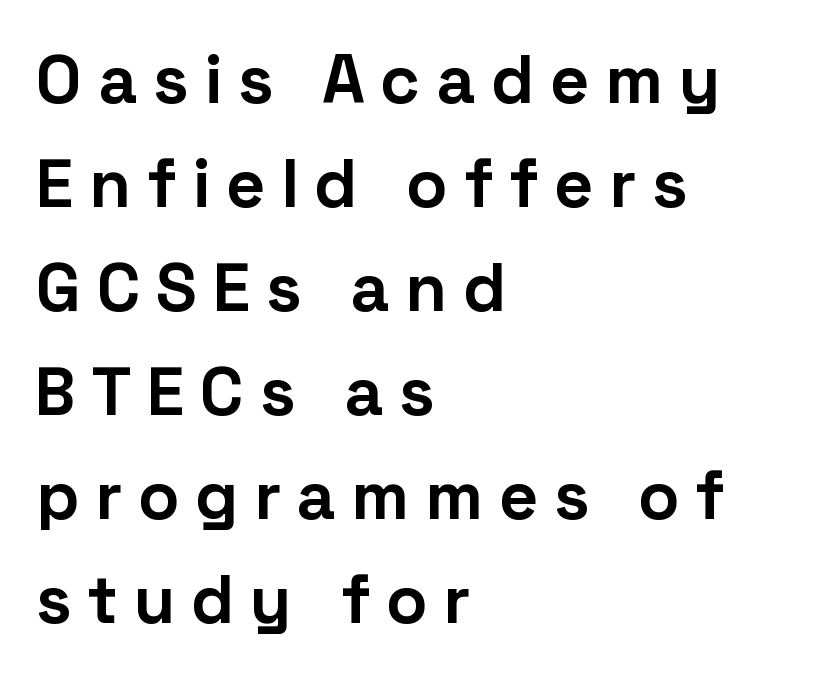
{"serif": "no", "italic": "no", "bold": "yes", "weight": "bold", "width": "normal", "stroke_contrast": "low", "x_height": "medium", "monospaced": "no", "underline": "no", "align": "left", "line_spacing": "normal", "line_spacing_ratio": 1.53, "letter_spacing": "wide", "letter_spacing_em": 0.23, "glyph_px": 68}
